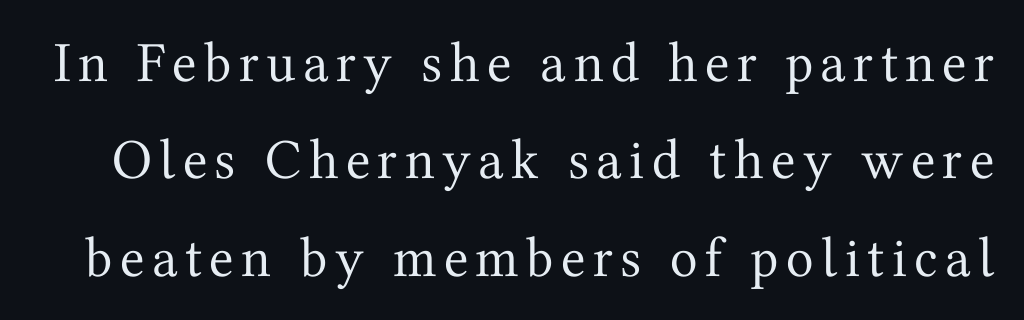
{"serif": "yes", "italic": "no", "bold": "no", "weight": "regular", "width": "normal", "stroke_contrast": "medium", "x_height": "medium", "monospaced": "no", "underline": "no", "line_spacing_ratio": 1.71, "glyph_px": 57}
